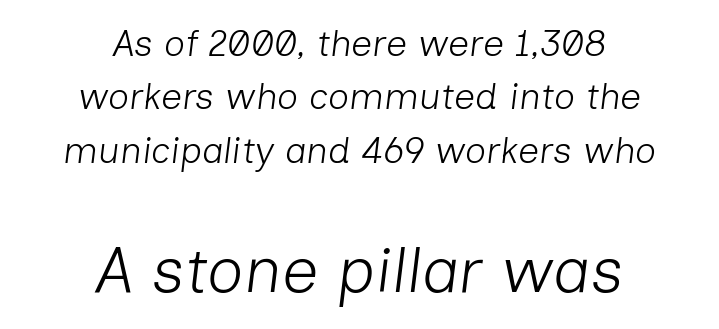
{"italic": "yes", "lean": "right", "slant_degrees": 7, "bold": "no", "weight": "light", "width": "normal", "stroke_contrast": "low", "x_height": "medium", "monospaced": "no", "underline": "no", "align": "center", "line_spacing": "normal", "line_spacing_ratio": 1.44, "letter_spacing": "normal", "letter_spacing_em": 0.0, "larger_block": "second", "size_ratio": 1.73, "glyph_px": 64}
